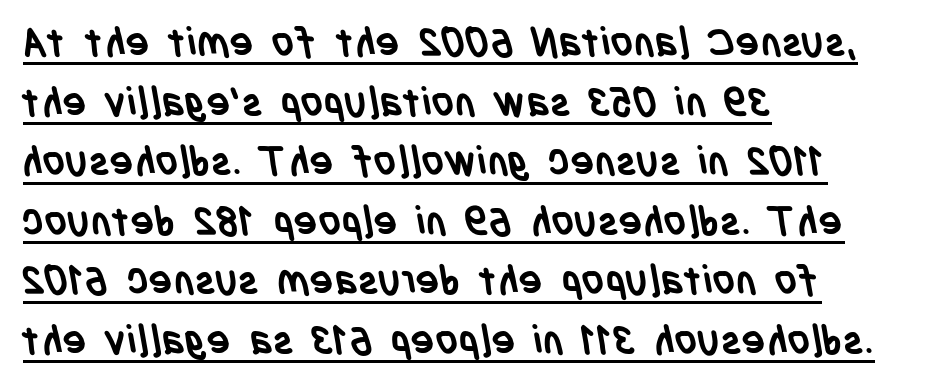
{"serif": "no", "bold": "yes", "weight": "semibold", "width": "condensed", "stroke_contrast": "low", "x_height": "large", "monospaced": "no", "underline": "yes", "align": "left", "line_spacing": "normal", "line_spacing_ratio": 1.49, "letter_spacing": "normal", "letter_spacing_em": 0.0, "glyph_px": 40}
